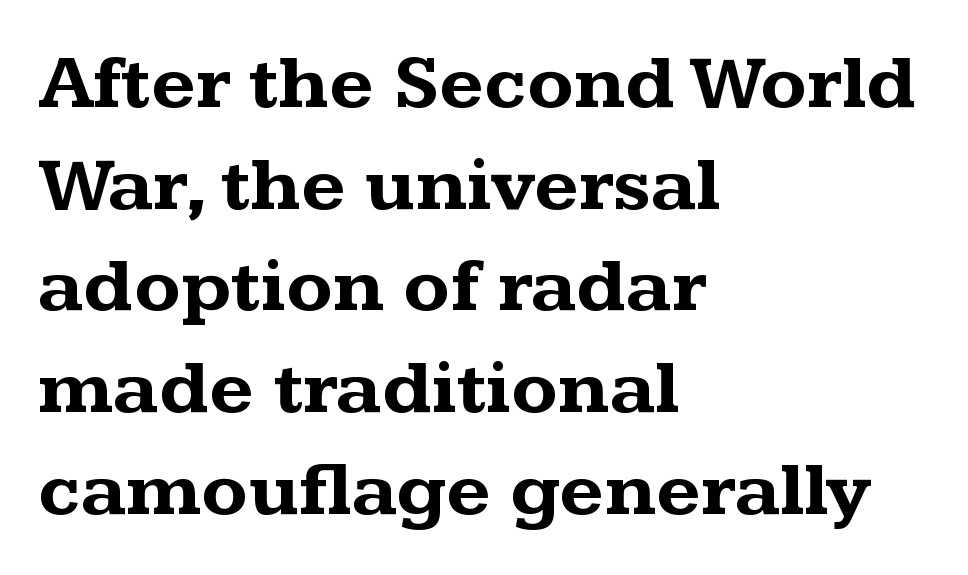
The image shows 77 px bold, wide serif type, upright; set left-aligned, normal line spacing (1.32x), normal letter spacing, not underlined; medium stroke contrast and a medium x-height.
